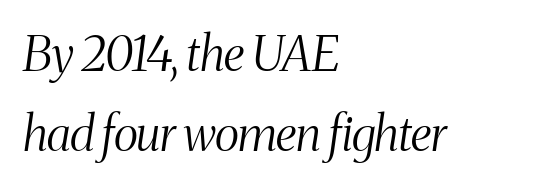
Q: Is the text bold? A: No.
Q: Is the text italic (slanted)? A: Yes, it leans right by about 8 degrees.
Q: Is the typeface a serif or a sans-serif typeface? A: Serif.
Q: Is the text underlined? A: No.
Q: How is the paragraph aligned? A: Left-aligned.
Q: Is the spacing between letters normal or unusually wide? A: Normal.
Q: Is the spacing between lines tight, normal or loose? A: Normal.
Q: Width (condensed, normal, or wide)? A: Condensed.
Q: Stroke contrast? A: Medium.
Q: x-height? A: Medium.
Q: Monospaced? A: No.
